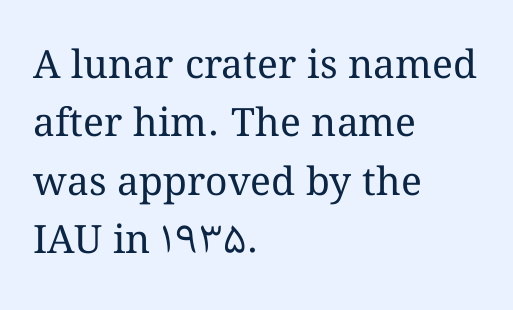
These lines keep a tight, regular rhythm from letter to letter. Regarding leading, the lines here are spaced in the standard way. The area under the type is left untouched. In CSS terms this would be text-align: left.
